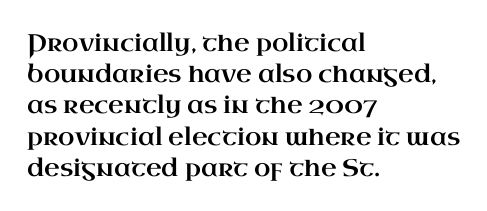
{"italic": "no", "underline": "no", "align": "left", "line_spacing": "normal", "line_spacing_ratio": 1.3, "letter_spacing": "normal", "letter_spacing_em": 0.0, "glyph_px": 24}
